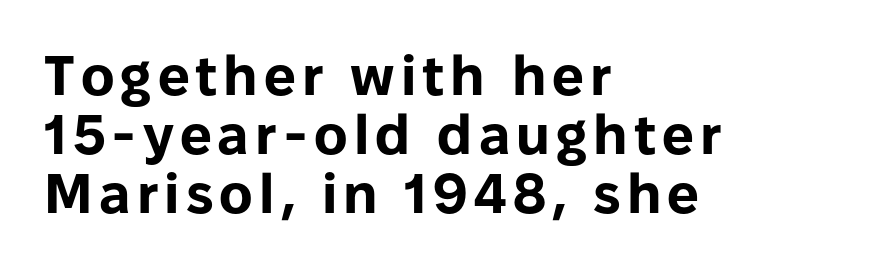
Q: Is the text bold? A: Yes.
Q: Is the text italic (slanted)? A: No, it is upright.
Q: Is the typeface a serif or a sans-serif typeface? A: Sans-serif.
Q: Is the text underlined? A: No.
Q: How is the paragraph aligned? A: Left-aligned.
Q: Is the spacing between lines tight, normal or loose? A: Tight.
Q: Width (condensed, normal, or wide)? A: Normal.
Q: Stroke contrast? A: Low.
Q: x-height? A: Medium.
Q: Monospaced? A: No.
